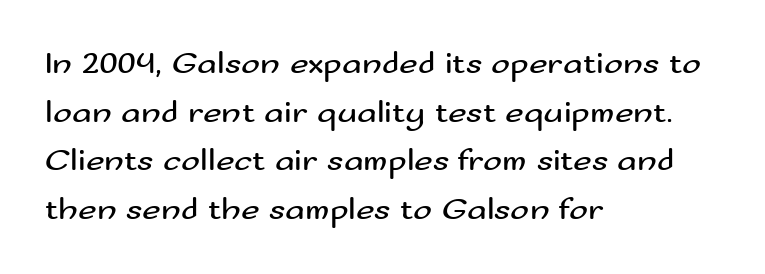
The passage is arranged the way most books set body copy — flush left. The rendering shows plain stroke endings on the letterforms — a sans-serif design. Notice how the stems are strictly vertical — no italics here. Inter-character spacing is left at the font's built-in metrics. Does the leading feel generous? No, just average. Each letter keeps its own natural width here, so spacing adapts to shape.
